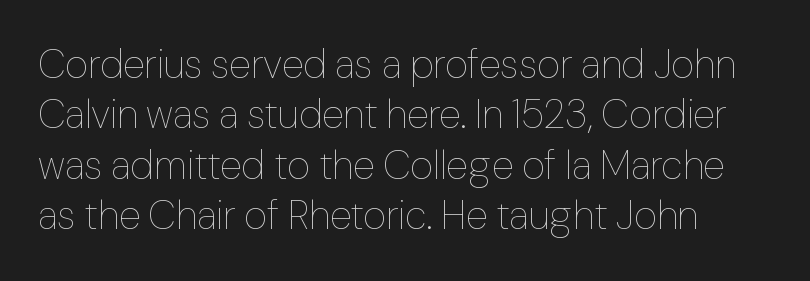
The image shows 40 px thin type, upright; set left-aligned, normal line spacing (1.26x), normal letter spacing, not underlined; low stroke contrast and a medium x-height.
